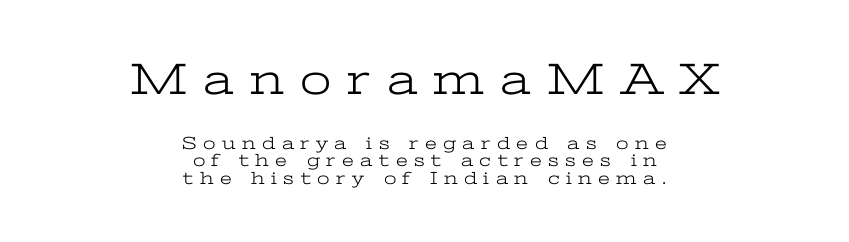
{"serif": "yes", "italic": "no", "bold": "no", "weight": "light", "width": "wide", "stroke_contrast": "low", "x_height": "medium", "monospaced": "no", "underline": "no", "align": "center", "line_spacing": "tight", "line_spacing_ratio": 0.96, "letter_spacing": "wide", "letter_spacing_em": 0.36, "larger_block": "first", "size_ratio": 2.5, "glyph_px": 45}
